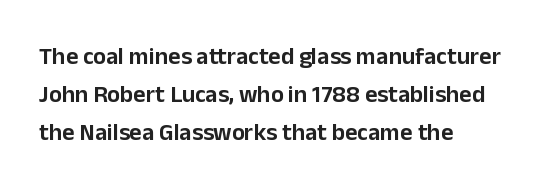
{"italic": "no", "underline": "no", "align": "left", "line_spacing": "normal", "line_spacing_ratio": 1.59, "letter_spacing": "normal", "letter_spacing_em": 0.0, "glyph_px": 24}
